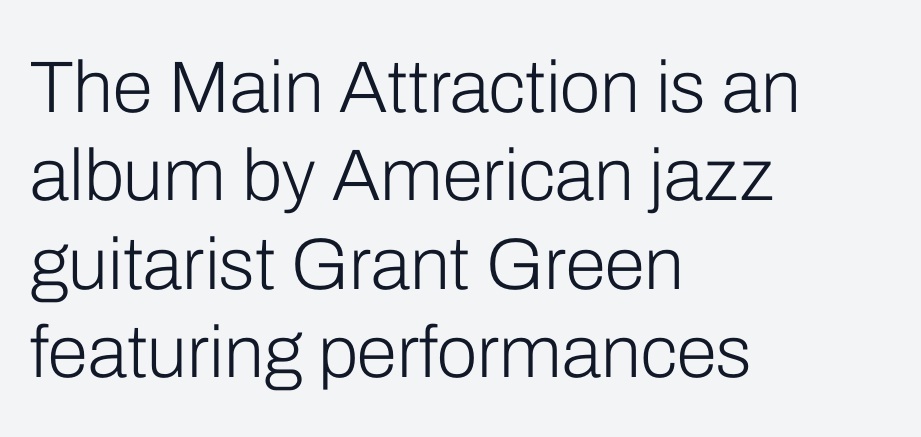
Q: Is the text bold? A: No.
Q: Is the text italic (slanted)? A: No, it is upright.
Q: Is the typeface a serif or a sans-serif typeface? A: Sans-serif.
Q: Is the text underlined? A: No.
Q: How is the paragraph aligned? A: Left-aligned.
Q: Is the spacing between letters normal or unusually wide? A: Normal.
Q: Width (condensed, normal, or wide)? A: Normal.
Q: Stroke contrast? A: Low.
Q: x-height? A: Medium.
Q: Monospaced? A: No.
